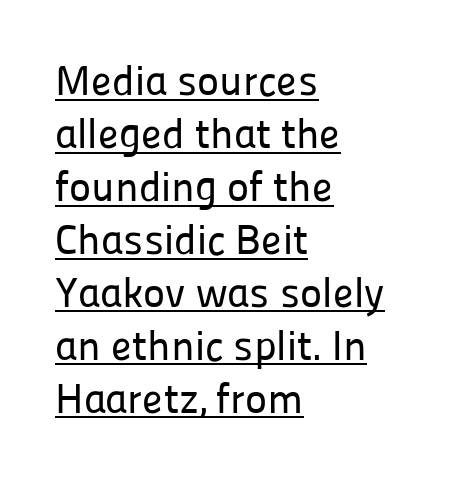
The image shows 42 px sans-serif type, upright; set left-aligned, normal line spacing (1.26x), normal letter spacing, underlined; low stroke contrast and a medium x-height.
